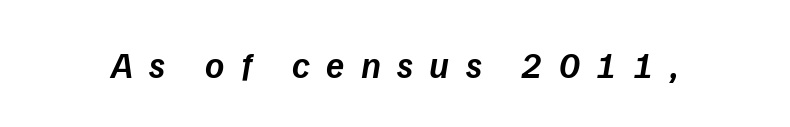
{"italic": "yes", "lean": "right", "slant_degrees": 9, "bold": "semi", "weight": "semibold", "width": "normal", "stroke_contrast": "low", "x_height": "medium", "monospaced": "no", "underline": "no", "letter_spacing": "wide", "letter_spacing_em": 0.44, "glyph_px": 37}
